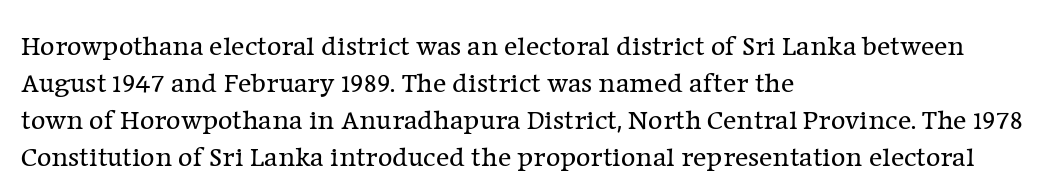
Proportional: the letters do not fall into vertical columns. The face used here is rendered with its standard letterfit. No italicization has been applied; the sample stays upright. A normal amount of white space separates one row of letters from the next. Unlike a clean sans, this face finishes its strokes with serifs.
